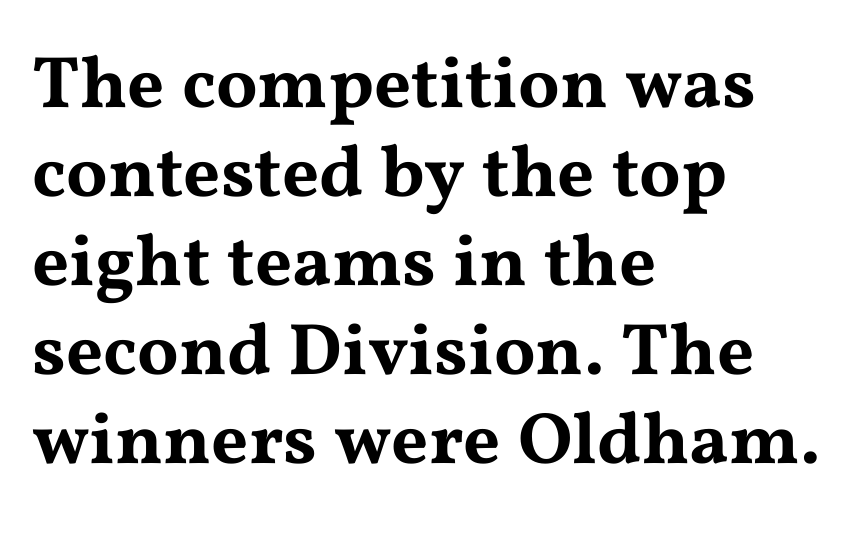
Typographically, this falls in the serif category. All the whitespace from short lines collects on the right. In terms of posture, this sample is upright. Honestly, there is no underline to notice here at all. Characters follow at the spacing the type designer built in.
